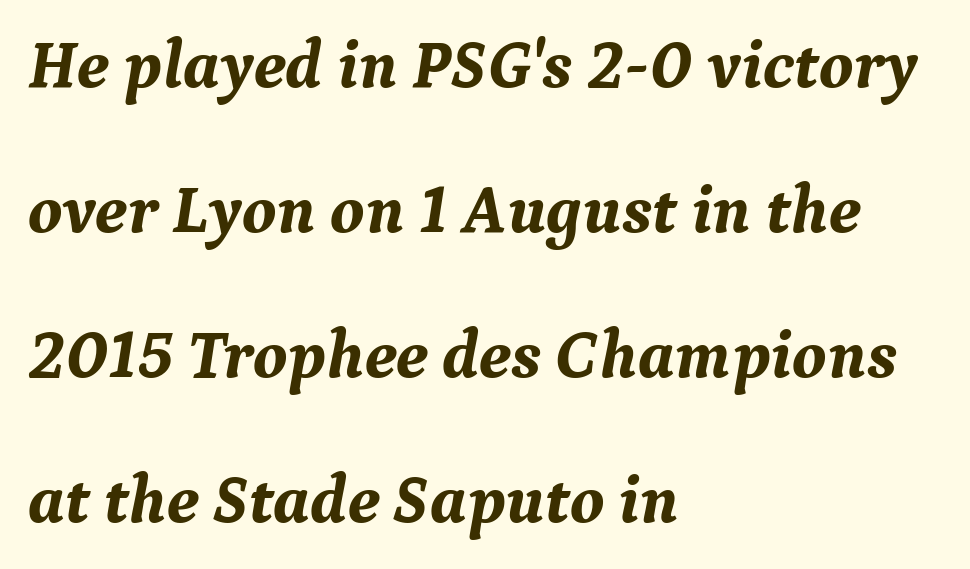
In terms of letterform style, serifs are clearly present. The setting favours the left margin, as ordinary paragraphs usually do. Loosely led — the rows are spread out. It's the slanting kind of type. Descenders are the only things crossing below the line. These words are printed bold, with thick strokes throughout.
